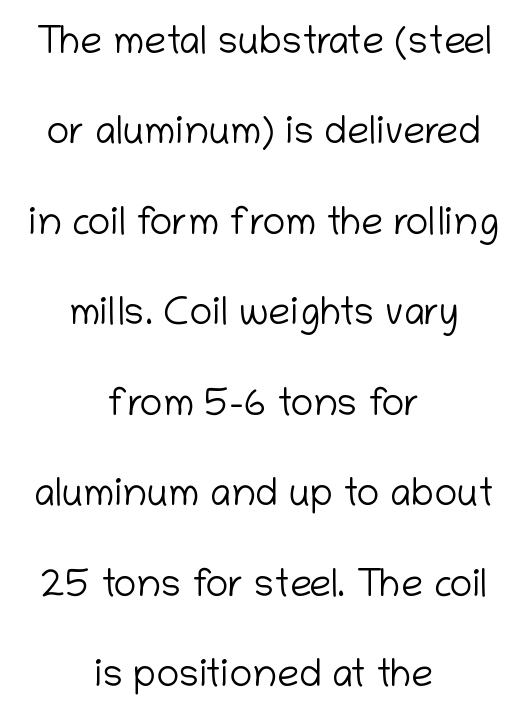
The image shows 39 px light sans-serif type, upright; set centered, loose line spacing (2.32x), normal letter spacing, not underlined; low stroke contrast and a medium x-height.
